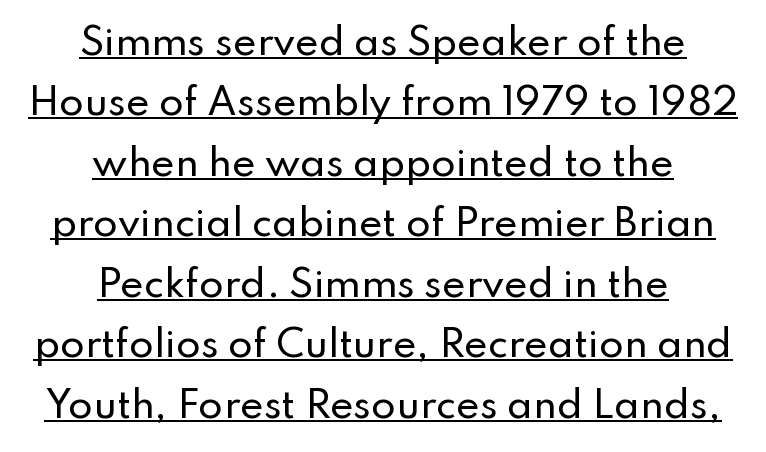
{"serif": "no", "italic": "no", "width": "normal", "stroke_contrast": "low", "x_height": "small", "monospaced": "no", "underline": "yes", "align": "center", "line_spacing": "normal", "line_spacing_ratio": 1.68, "letter_spacing": "normal", "letter_spacing_em": 0.0, "glyph_px": 36}
